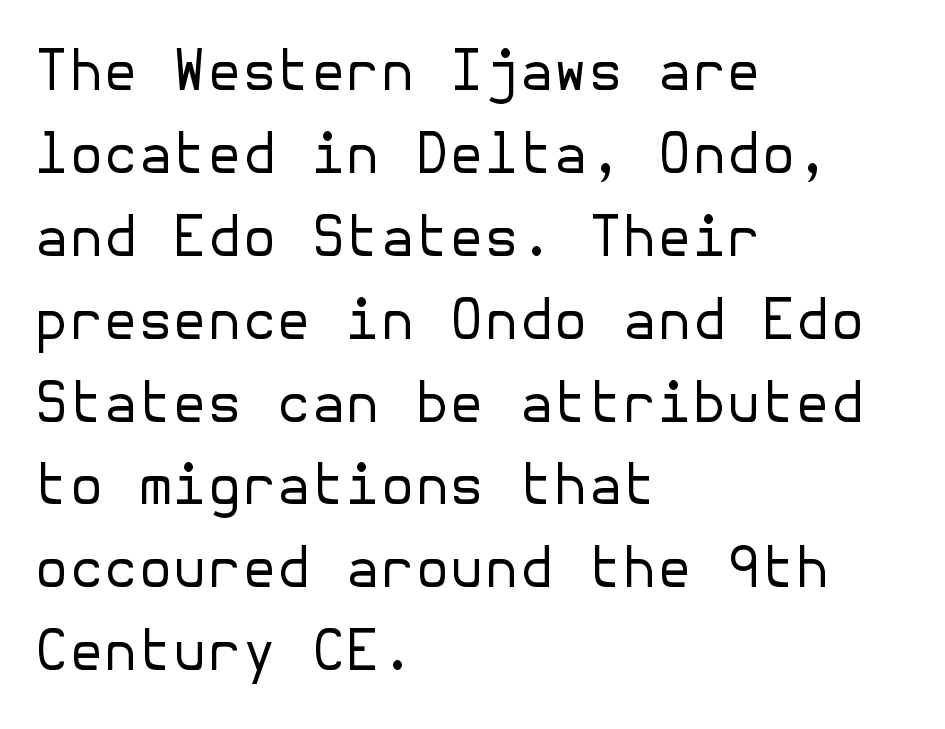
A typesetter would label this face a sans. Each row of text sits above clean, open space. The letters stand straight up with perfectly vertical stems. Glyph-to-glyph distance matches everyday printed text. Reading down the column, the eye jumps a familiar distance to each next line. If you drew a ruler down the left edge, every line would touch it.
